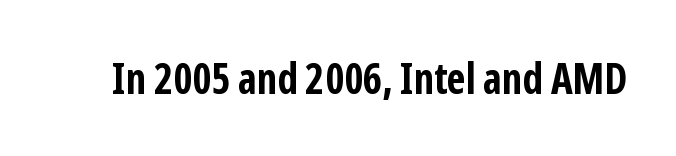
Honestly, there is no underline to notice here at all. This is heavy type, rendered in bold. Posture: upright roman. The designer went with a sans here, leaving each stem footless. This sample uses plain, unmodified letter spacing. You could not count columns in this text — the font is proportionally spaced.
